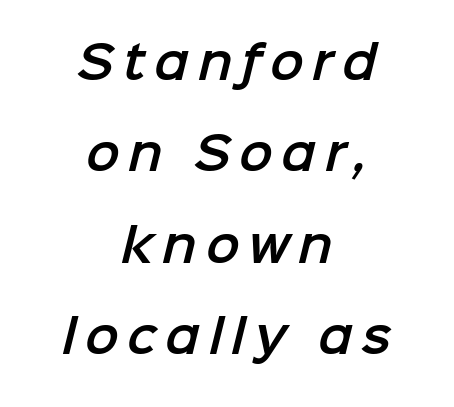
Q: Is the typeface a serif or a sans-serif typeface? A: Sans-serif.
Q: Is the text underlined? A: No.
Q: How is the paragraph aligned? A: Centered.
Q: Is the spacing between lines tight, normal or loose? A: Loose.
Q: Width (condensed, normal, or wide)? A: Normal.
Q: Stroke contrast? A: Low.
Q: x-height? A: Medium.
Q: Monospaced? A: No.
